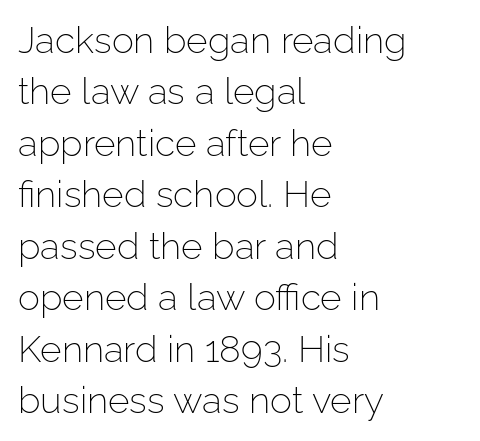
Q: Is the text bold? A: No.
Q: Is the text italic (slanted)? A: No, it is upright.
Q: Is the typeface a serif or a sans-serif typeface? A: Sans-serif.
Q: Is the text underlined? A: No.
Q: How is the paragraph aligned? A: Left-aligned.
Q: Is the spacing between letters normal or unusually wide? A: Normal.
Q: Is the spacing between lines tight, normal or loose? A: Normal.
Q: Width (condensed, normal, or wide)? A: Normal.
Q: Stroke contrast? A: Low.
Q: x-height? A: Medium.
Q: Monospaced? A: No.
